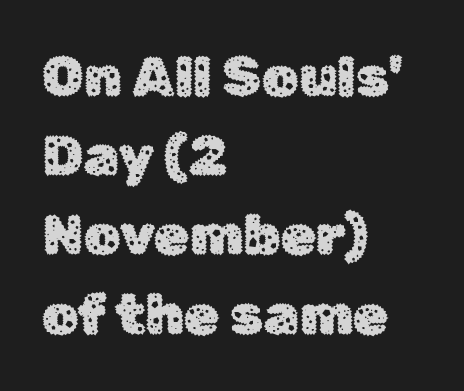
The lines in this sample share a left origin and differ only in where they stop. The designer left line spacing at the default. Decoration check: the copy has no underline. The typography opts for an upright posture over an oblique one.
